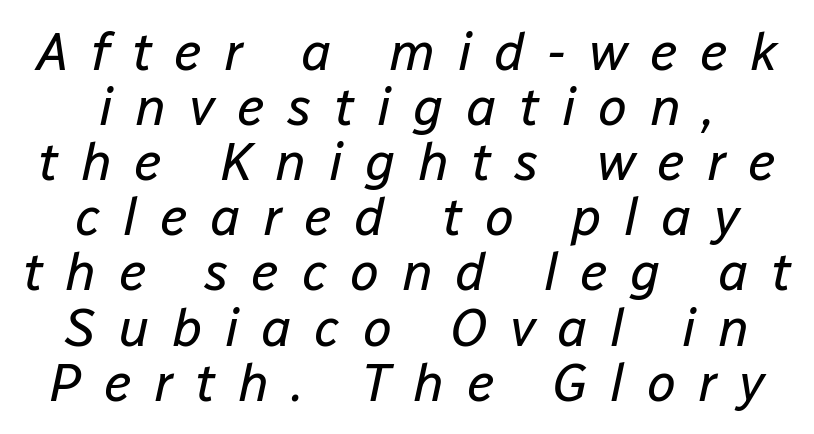
The image shows 53 px regular-weight type, italic (leaning right); set tight line spacing (1.04x), unusually wide letter spacing (+0.42 em), not underlined; low stroke contrast and a medium x-height.
